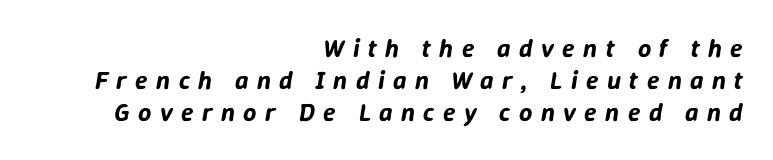
The foot of each line stays bare and open. Tracking value appears strongly positive — letters spread wide. The rendering anchors every line to the right-hand side. It's the slanting kind of type.
